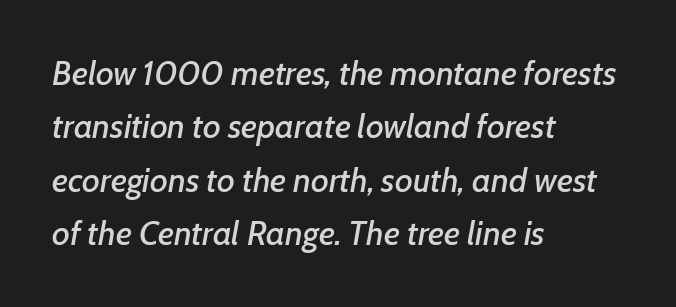
The letterforms sit shoulder to shoulder at normal distance. Clear beneath every line of the passage. Italic: yes, the glyphs are oblique. These lines are rendered in a variable-pitch font. Typeset ragged right — the left edge is the straight one.
